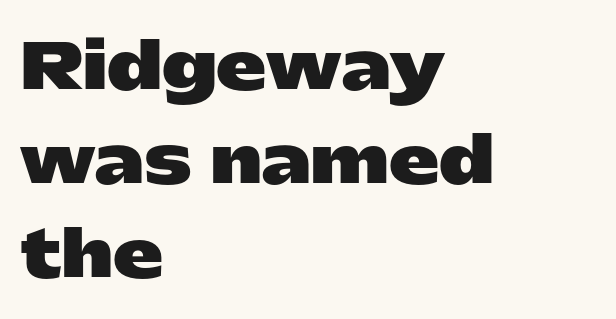
Q: Is the text bold? A: Yes.
Q: Is the text italic (slanted)? A: No, it is upright.
Q: Is the typeface a serif or a sans-serif typeface? A: Sans-serif.
Q: Is the text underlined? A: No.
Q: How is the paragraph aligned? A: Left-aligned.
Q: Is the spacing between letters normal or unusually wide? A: Normal.
Q: Is the spacing between lines tight, normal or loose? A: Normal.
Q: Width (condensed, normal, or wide)? A: Wide.
Q: Stroke contrast? A: Low.
Q: x-height? A: Medium.
Q: Monospaced? A: No.
